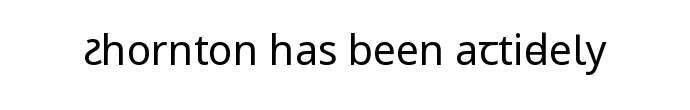
{"serif": "no", "italic": "no", "bold": "no", "weight": "regular", "width": "condensed", "stroke_contrast": "low", "x_height": "large", "monospaced": "no", "underline": "no", "letter_spacing": "normal", "letter_spacing_em": 0.0, "glyph_px": 41}
